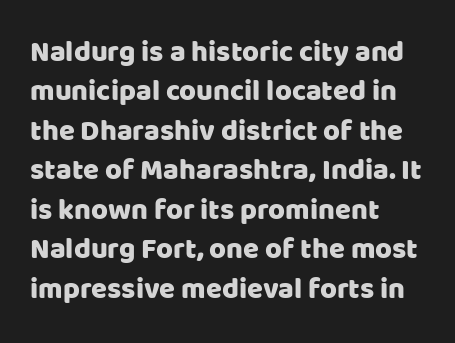
{"serif": "no", "italic": "no", "width": "normal", "stroke_contrast": "low", "x_height": "large", "monospaced": "no", "underline": "no", "align": "left", "line_spacing": "normal", "line_spacing_ratio": 1.36, "letter_spacing": "normal", "letter_spacing_em": 0.0, "glyph_px": 29}
